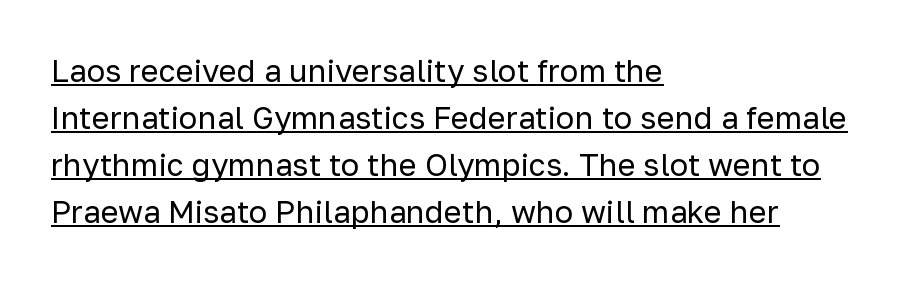
A typesetter would call this proportional, since set widths differ per character. You can tell it's not italic because the verticals are truly vertical. Between one letter and the next there's only the usual sliver of space. Short and long lines alike share a common starting point at left. Notice how descenders clear the ascenders below comfortably — that's standard leading. Weight class: somewhere from thin through regular.
